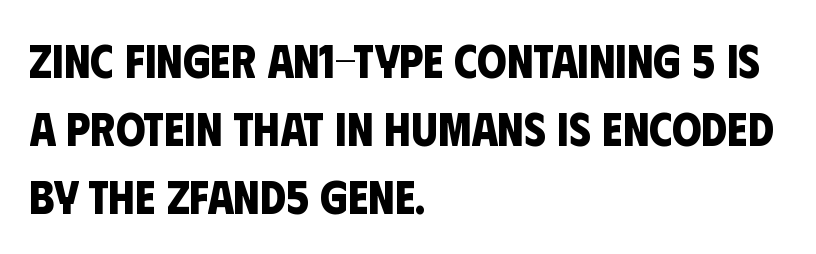
Q: Is the text bold? A: Yes.
Q: Is the typeface a serif or a sans-serif typeface? A: Sans-serif.
Q: Is the text underlined? A: No.
Q: How is the paragraph aligned? A: Left-aligned.
Q: Is the spacing between letters normal or unusually wide? A: Normal.
Q: Is the spacing between lines tight, normal or loose? A: Normal.
Q: Width (condensed, normal, or wide)? A: Condensed.
Q: Stroke contrast? A: Low.
Q: x-height? A: Large.
Q: Monospaced? A: No.
